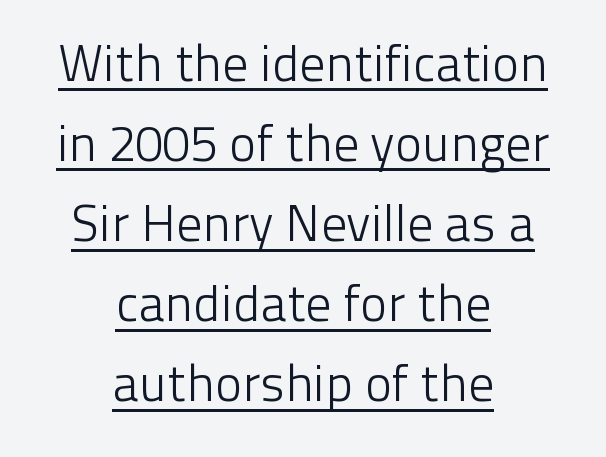
This sample uses plain, unmodified letter spacing. This is sans-serif lettering, the kind often seen on screens and signage. Every stem runs plumb, perpendicular to the baseline. The passage shown is not bold in any degree.
